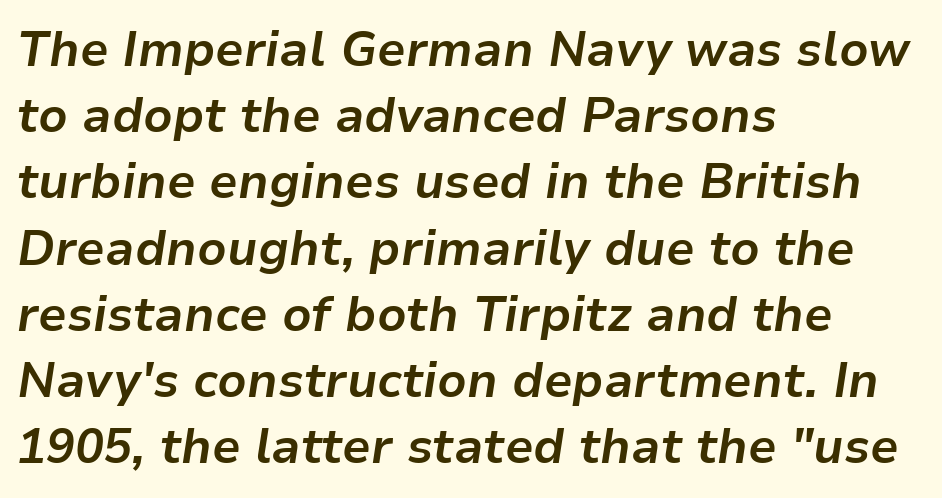
A typesetter would call this proportional, since set widths differ per character. Observe the lean: these are italic letterforms. Leading: standard. Anything drawn beneath the words? Only blank space. The rendering anchors every line to the left-hand side.
